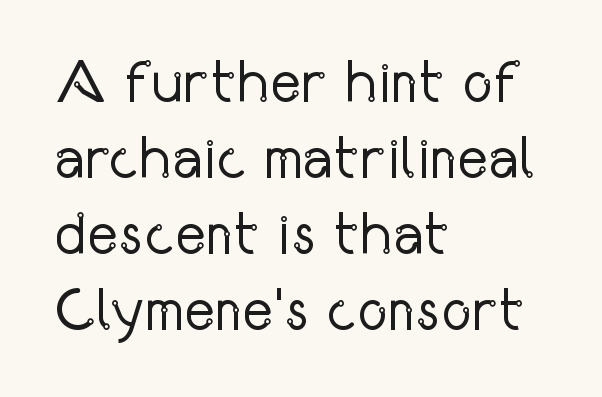
Caption: face not bold, strokes unweighted. A classic flush-left, rag-right setting is used for this passage. Check under the words: just untouched page. A typesetter would call this leading conventional body-copy spacing.
